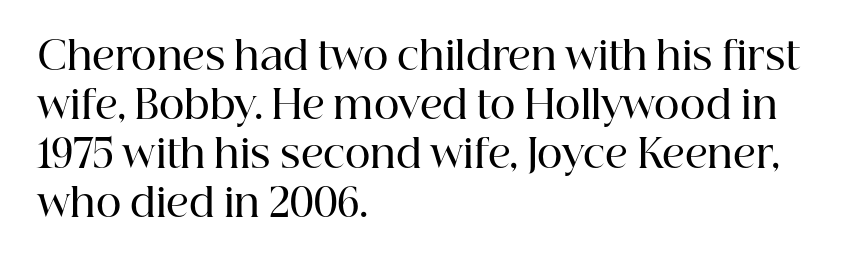
{"serif": "yes", "italic": "no", "bold": "semi", "weight": "semibold", "width": "normal", "stroke_contrast": "high", "x_height": "medium", "monospaced": "no", "underline": "no", "align": "left", "line_spacing": "normal", "line_spacing_ratio": 1.26, "letter_spacing": "normal", "letter_spacing_em": 0.0, "glyph_px": 39}
